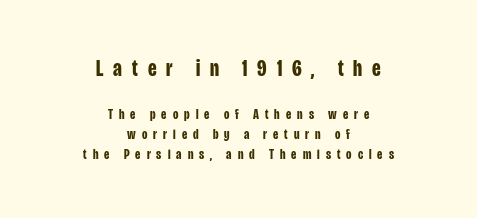
Q: Is the text bold? A: Yes.
Q: Is the text italic (slanted)? A: No, it is upright.
Q: Is the text underlined? A: No.
Q: How is the paragraph aligned? A: Centered.
Q: Is the spacing between letters normal or unusually wide? A: Unusually wide.
Q: Is the spacing between lines tight, normal or loose? A: Normal.
Q: Which block of text is set in a larger size, the first (top) or the second (bottom)? A: The first (top) one.
